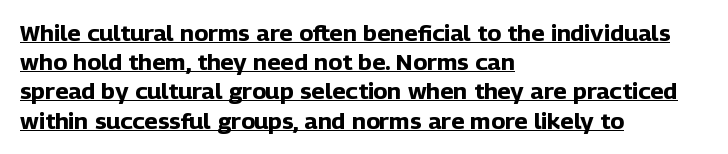
Reading down the column, the eye jumps a familiar distance to each next line. Strong, thick strokes mark this as bold type. One-word summary of the alignment: left. These characters rest on top of a visible drawn line. Look at the tracking — it's just the regular setting, nothing added. A roman cut, with each character standing at attention.
